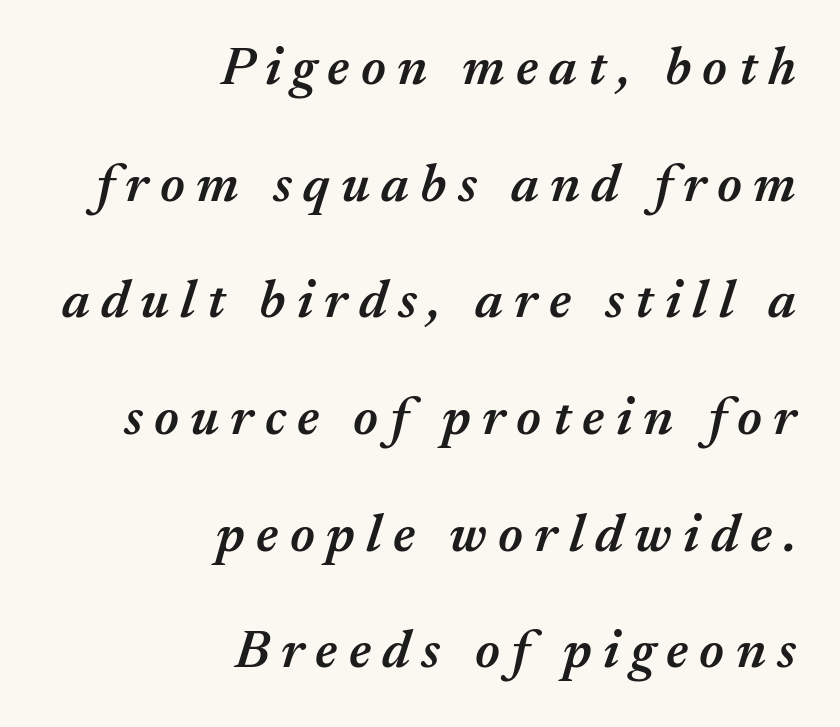
Q: Is the text bold? A: Semi-bold.
Q: Is the text italic (slanted)? A: Yes, it leans right by about 17 degrees.
Q: Is the text underlined? A: No.
Q: How is the paragraph aligned? A: Right-aligned.
Q: Is the spacing between letters normal or unusually wide? A: Unusually wide.
Q: Is the spacing between lines tight, normal or loose? A: Loose.
Q: Width (condensed, normal, or wide)? A: Normal.
Q: Stroke contrast? A: Medium.
Q: x-height? A: Medium.
Q: Monospaced? A: No.
